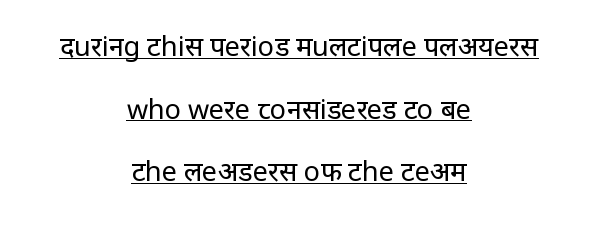
The image shows 27 px text type, upright; set centered, loose line spacing (2.32x), normal letter spacing, underlined.
